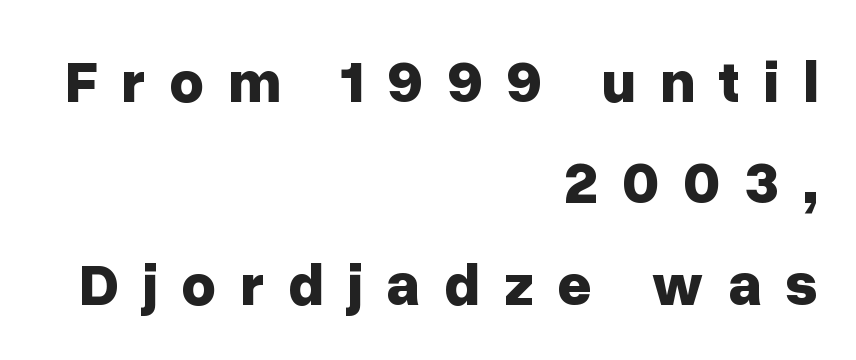
The image shows 60 px bold sans-serif type, upright; set right-aligned, normal line spacing (1.69x), unusually wide letter spacing (+0.39 em), not underlined; low stroke contrast and a medium x-height.
